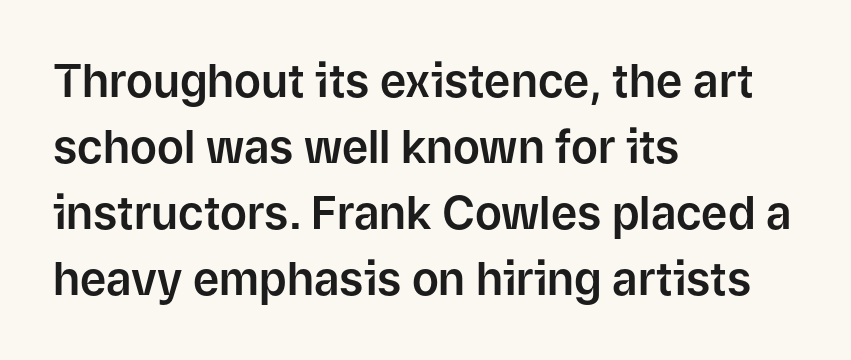
{"serif": "no", "italic": "no", "width": "normal", "stroke_contrast": "low", "x_height": "medium", "monospaced": "no", "underline": "no", "align": "left", "line_spacing": "normal", "line_spacing_ratio": 1.47, "letter_spacing": "normal", "letter_spacing_em": 0.0, "glyph_px": 45}
